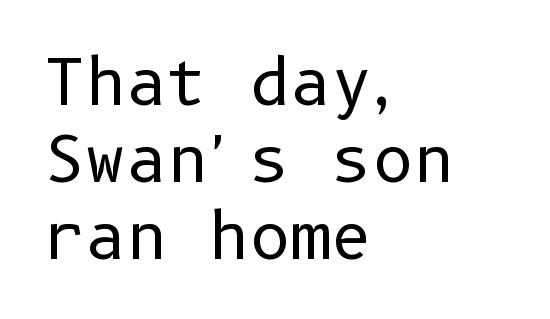
Each line starts at the same left margin while the right side varies. Characters follow at the spacing the type designer built in. No italicization has been applied; the sample stays upright. Nothing heavy about these letters — not bold at all. A typesetter would label this face a sans. The zone under the glyphs is completely vacant.
